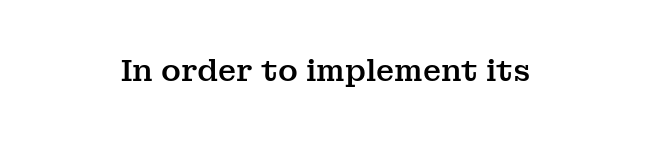
Here the designer chose a conventional face with non-uniform glyph widths. A typesetter would call this zero additional tracking. Layout note: lines centered. Each letter's strokes conclude with small projecting serifs. Upright lettering throughout.
